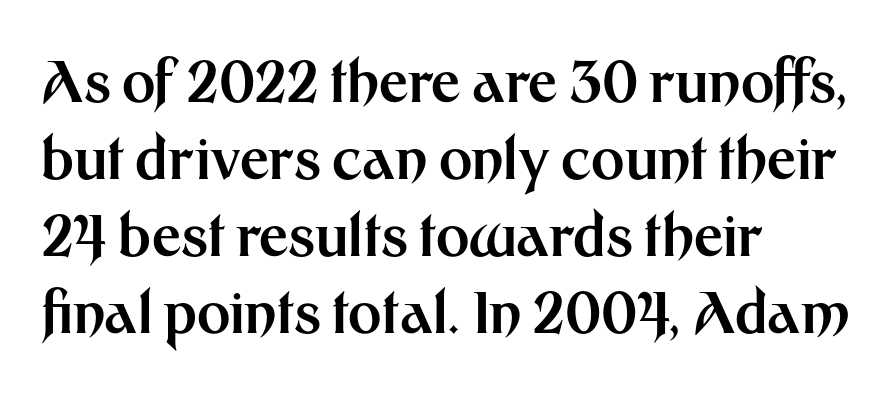
{"serif": "no", "italic": "no", "bold": "yes", "weight": "bold", "width": "normal", "stroke_contrast": "medium", "x_height": "medium", "monospaced": "no", "underline": "no", "align": "left", "line_spacing": "normal", "line_spacing_ratio": 1.35, "letter_spacing": "normal", "letter_spacing_em": 0.0, "glyph_px": 57}
